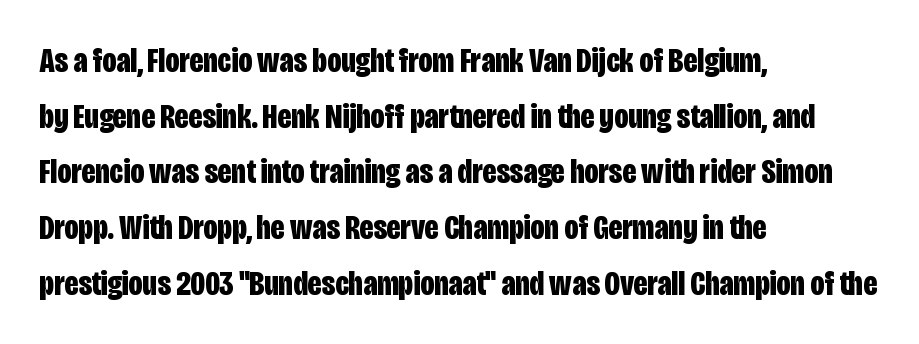
The image shows 35 px bold, condensed sans-serif type, upright; set left-aligned, normal line spacing (1.59x), normal letter spacing, not underlined; low stroke contrast and a large x-height.
